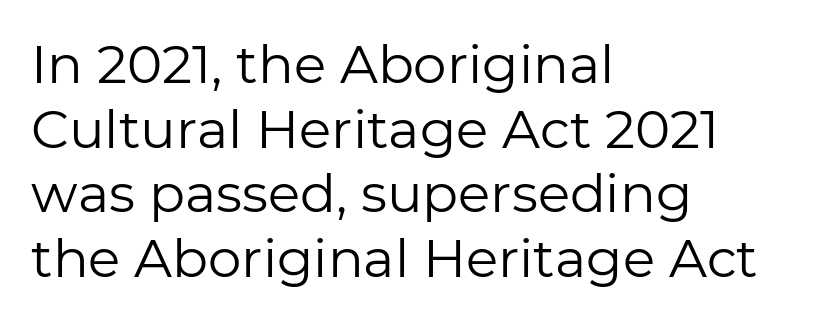
{"serif": "no", "italic": "no", "bold": "no", "weight": "regular", "width": "normal", "stroke_contrast": "low", "x_height": "medium", "monospaced": "no", "underline": "no", "align": "left", "line_spacing_ratio": 1.22, "letter_spacing": "normal", "letter_spacing_em": 0.0, "glyph_px": 53}
